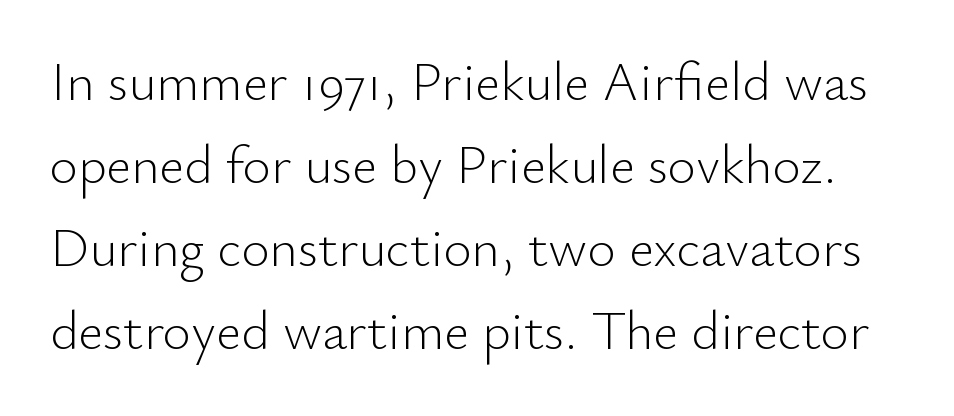
Posture: straight, roman, zero tilt. The face used here is proportionally spaced, like ordinary book or web type. Rows of type keep a routine distance in the vertical direction. The line texture is even and compact thanks to regular tracking. Ink coverage per letter is moderate at most. The strip under each line holds only bare page.
